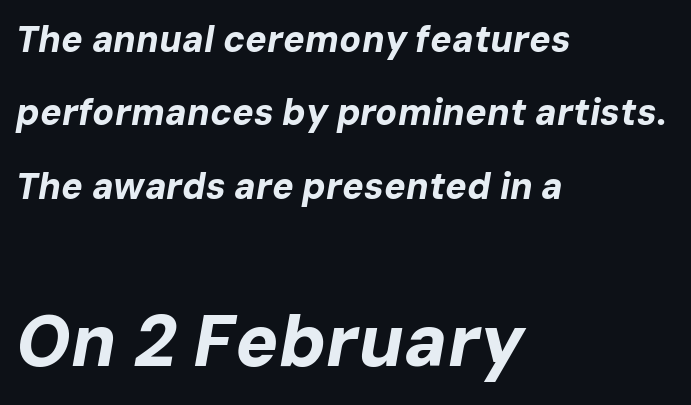
The image shows 72 px bold type, italic (leaning right); set left-aligned, loose line spacing (2.04x), normal letter spacing, not underlined; the second (bottom) block is 2.0x larger; low stroke contrast and a medium x-height.
